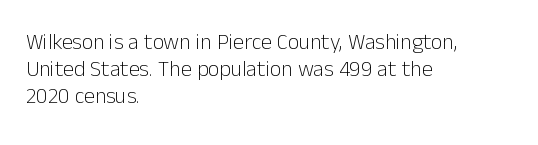
{"italic": "no", "bold": "no", "underline": "no", "align": "left", "line_spacing_ratio": 1.23, "letter_spacing": "normal", "letter_spacing_em": 0.0, "glyph_px": 22}
